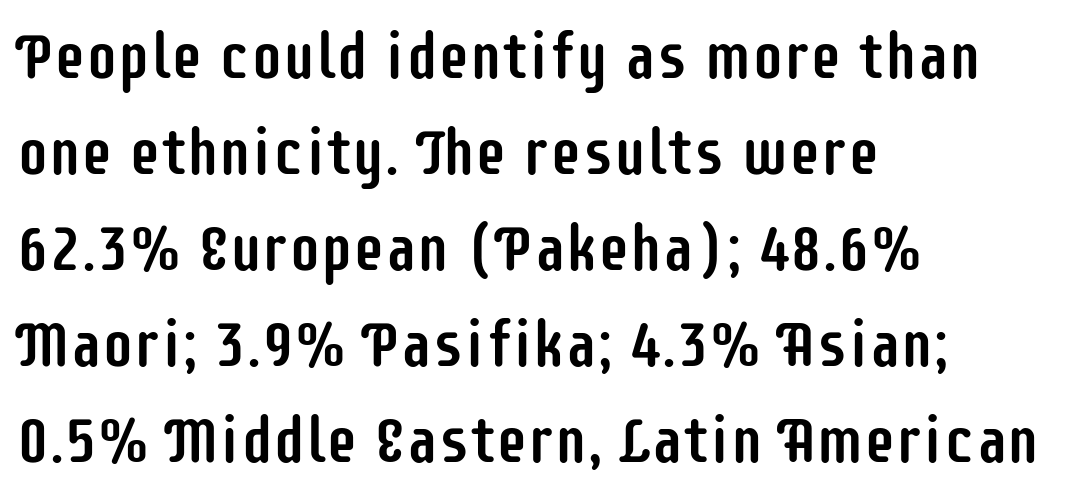
Horizontally, the lines are justified to the leading edge only. A bare baseline throughout the passage. No feet cap the strokes, marking this as sans-serif type. Default kerning and tracking; the words read as compact shapes. Posture: vertical.
